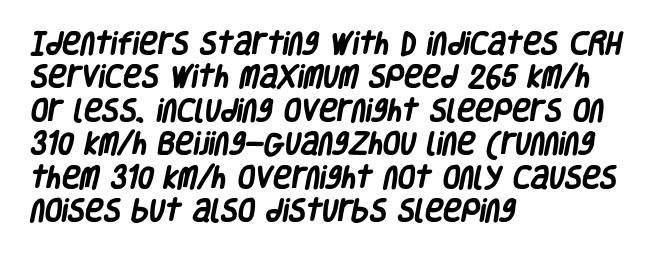
Q: Is the text bold? A: Yes.
Q: Is the text underlined? A: No.
Q: How is the paragraph aligned? A: Left-aligned.
Q: Is the spacing between letters normal or unusually wide? A: Normal.
Q: Is the spacing between lines tight, normal or loose? A: Normal.
